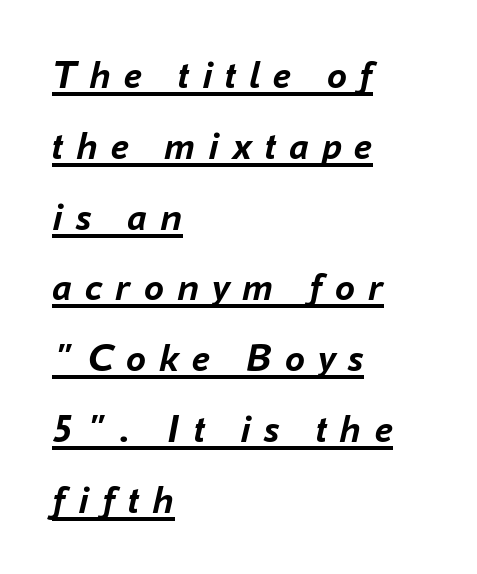
Q: Is the text bold? A: Yes.
Q: Is the text italic (slanted)? A: Yes, it leans right by about 16 degrees.
Q: Is the text underlined? A: Yes.
Q: How is the paragraph aligned? A: Left-aligned.
Q: Is the spacing between letters normal or unusually wide? A: Unusually wide.
Q: Width (condensed, normal, or wide)? A: Normal.
Q: Stroke contrast? A: Low.
Q: x-height? A: Medium.
Q: Monospaced? A: No.
